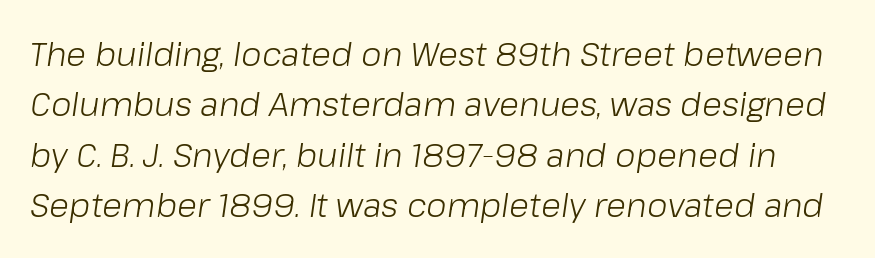
Do the characters align in a grid? No, the font is proportional. Each word holds together tightly as a unit, with standard inter-letter gaps. Heaviness? Minimal to ordinary, like unemphasized prose. The passage shown is not underscored anywhere. Looking at the ascenders, they clearly lean.
